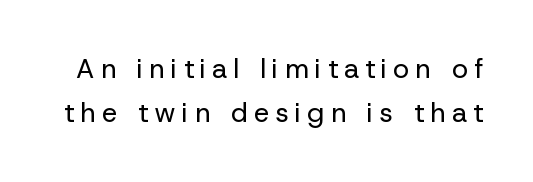
The image shows 27 px text type, upright; set normal line spacing (1.63x), unusually wide letter spacing (+0.24 em), not underlined.
